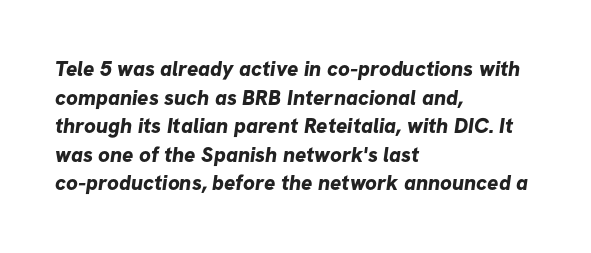
Q: Is the text bold? A: Yes.
Q: Is the text underlined? A: No.
Q: How is the paragraph aligned? A: Left-aligned.
Q: Is the spacing between letters normal or unusually wide? A: Normal.
Q: Is the spacing between lines tight, normal or loose? A: Normal.
